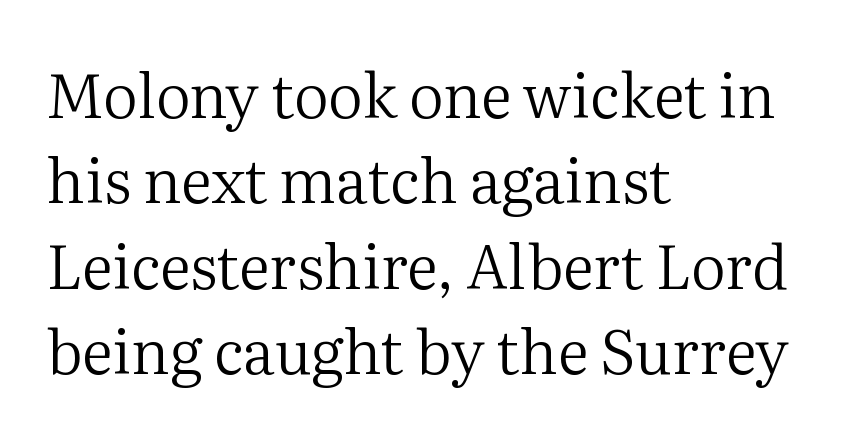
When letters stand straight like this, we call the style roman or upright. Words appear dense and cohesive because spacing is normal. Serifs: yes, visible at the terminals of the letterforms. Every row of glyphs begins at an identical x-position on the left.
